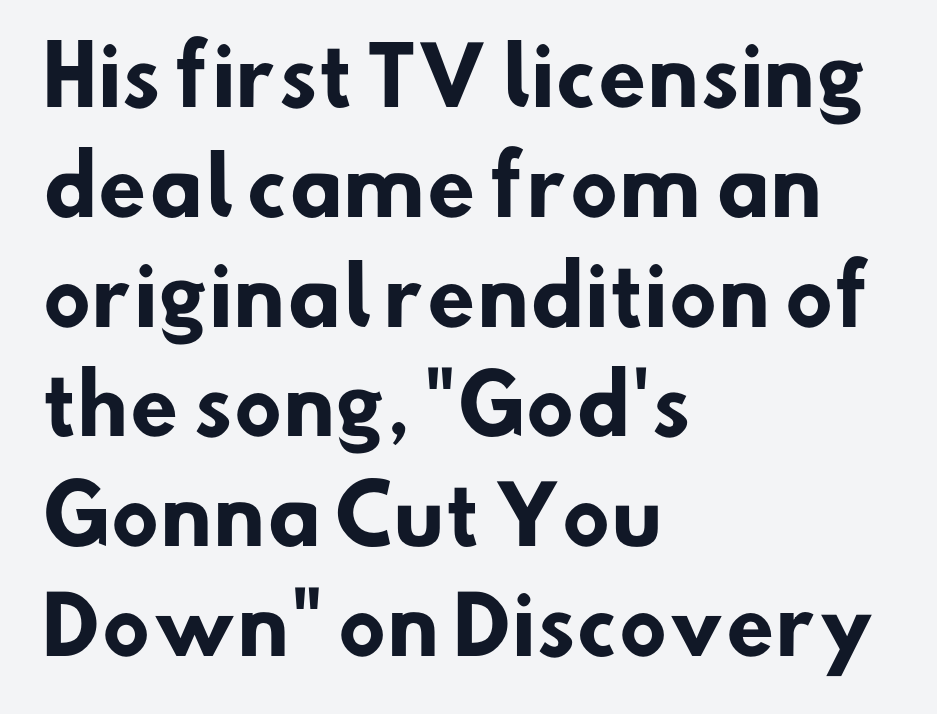
Each word holds together tightly as a unit, with standard inter-letter gaps. Short and long lines alike share a common starting point at left. Spacing verdict: proportional, widths tailored to each character. The block of text has a typical density, with ordinary space between rows. Font category for this specimen: sans-serif.
